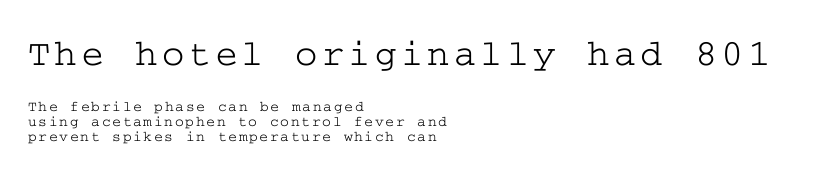
{"serif": "yes", "italic": "no", "width": "wide", "stroke_contrast": "low", "x_height": "medium", "underline": "no", "align": "left", "line_spacing": "tight", "line_spacing_ratio": 0.99, "larger_block": "first", "size_ratio": 2.53, "glyph_px": 38}
